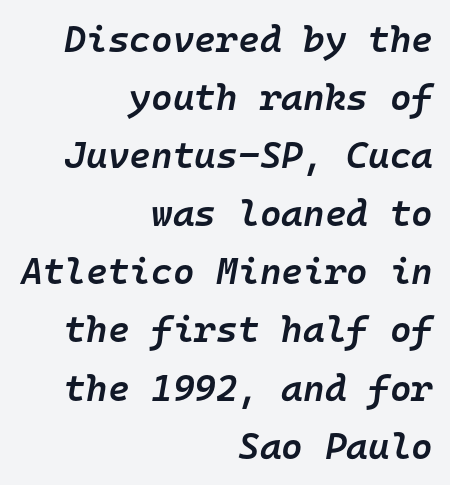
Q: Is the text bold? A: Semi-bold.
Q: Is the text italic (slanted)? A: Yes, it leans right by about 10 degrees.
Q: Is the text underlined? A: No.
Q: How is the paragraph aligned? A: Right-aligned.
Q: Is the spacing between letters normal or unusually wide? A: Normal.
Q: Is the spacing between lines tight, normal or loose? A: Normal.
Q: Width (condensed, normal, or wide)? A: Normal.
Q: Stroke contrast? A: Low.
Q: x-height? A: Medium.
Q: Monospaced? A: Yes.
